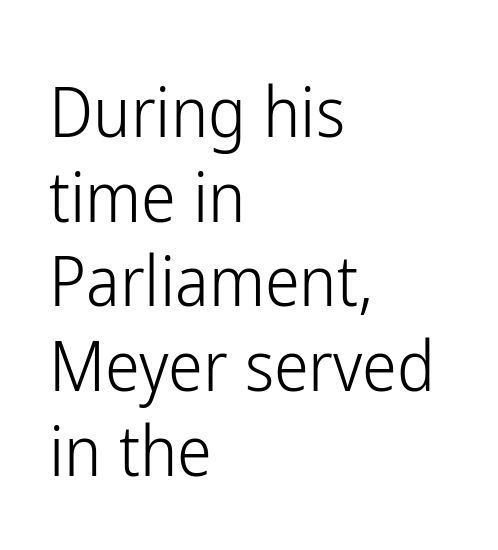
The image shows 70 px light, condensed sans-serif type, upright; set left-aligned, line spacing 1.21x, normal letter spacing, not underlined; low stroke contrast and a medium x-height.
